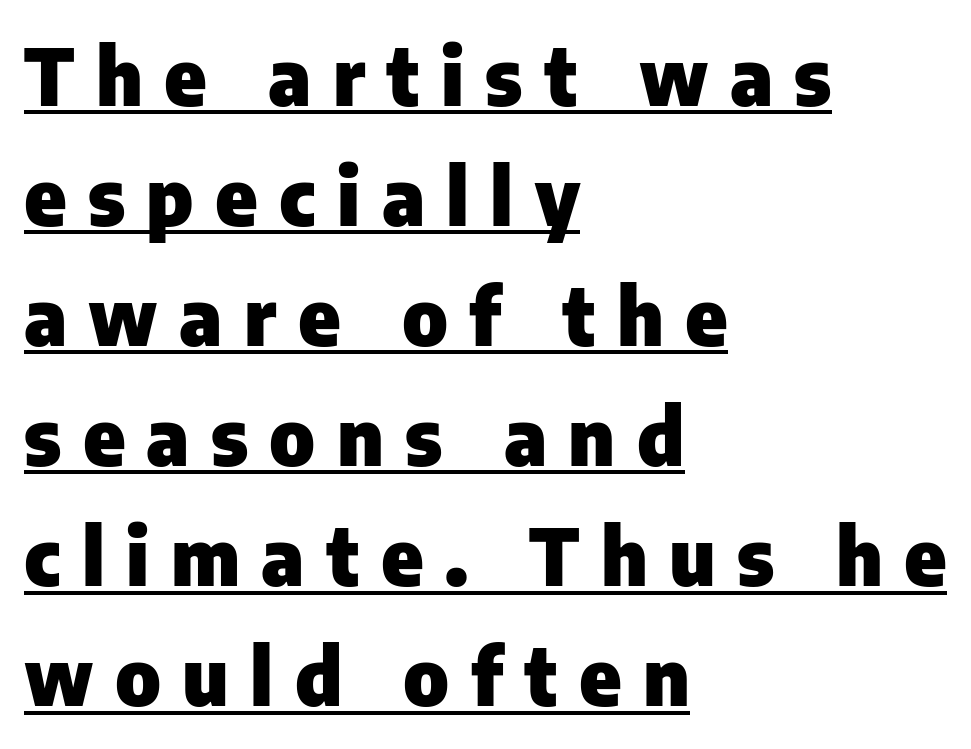
Q: Is the text bold? A: Yes.
Q: Is the text italic (slanted)? A: No, it is upright.
Q: Is the typeface a serif or a sans-serif typeface? A: Sans-serif.
Q: Is the text underlined? A: Yes.
Q: How is the paragraph aligned? A: Left-aligned.
Q: Is the spacing between letters normal or unusually wide? A: Unusually wide.
Q: Is the spacing between lines tight, normal or loose? A: Normal.
Q: Width (condensed, normal, or wide)? A: Normal.
Q: Stroke contrast? A: Low.
Q: x-height? A: Medium.
Q: Monospaced? A: No.
